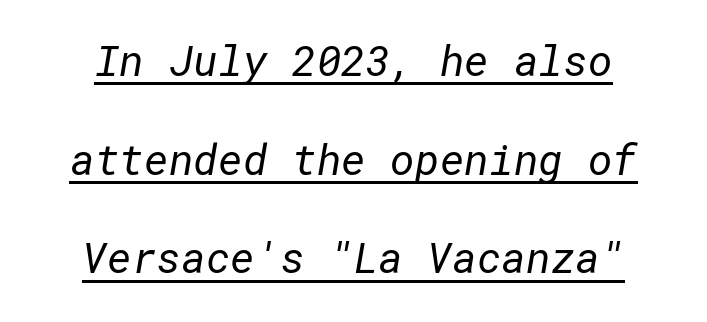
A typesetter would call this leading open, well beyond the default. Notice how a bar underscores the lettering throughout. The face used here is a sans, in the tradition of grotesques and geometrics. Stem width sits at or under what a default text font uses.
